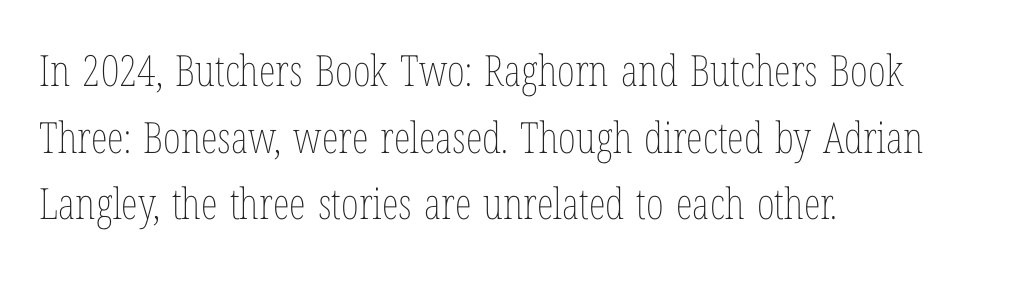
Q: Is the text bold? A: No.
Q: Is the text italic (slanted)? A: No, it is upright.
Q: Is the text underlined? A: No.
Q: How is the paragraph aligned? A: Left-aligned.
Q: Is the spacing between letters normal or unusually wide? A: Normal.
Q: Is the spacing between lines tight, normal or loose? A: Normal.
Q: Width (condensed, normal, or wide)? A: Condensed.
Q: Stroke contrast? A: Low.
Q: x-height? A: Medium.
Q: Monospaced? A: No.
